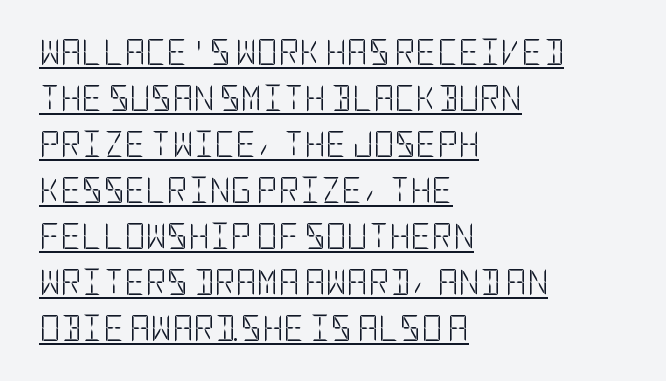
Q: Is the text bold? A: No.
Q: Is the text italic (slanted)? A: No, it is upright.
Q: Is the text underlined? A: Yes.
Q: How is the paragraph aligned? A: Left-aligned.
Q: Is the spacing between letters normal or unusually wide? A: Normal.
